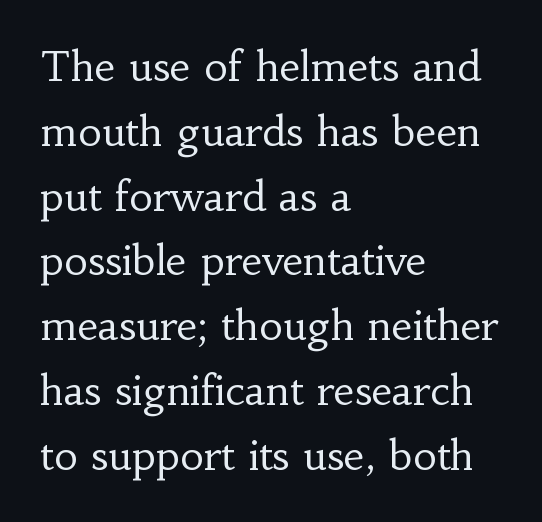
Q: Is the text bold? A: No.
Q: Is the text italic (slanted)? A: No, it is upright.
Q: Is the typeface a serif or a sans-serif typeface? A: Serif.
Q: Is the text underlined? A: No.
Q: How is the paragraph aligned? A: Left-aligned.
Q: Is the spacing between letters normal or unusually wide? A: Normal.
Q: Is the spacing between lines tight, normal or loose? A: Normal.
Q: Width (condensed, normal, or wide)? A: Normal.
Q: Stroke contrast? A: Low.
Q: x-height? A: Small.
Q: Monospaced? A: No.
